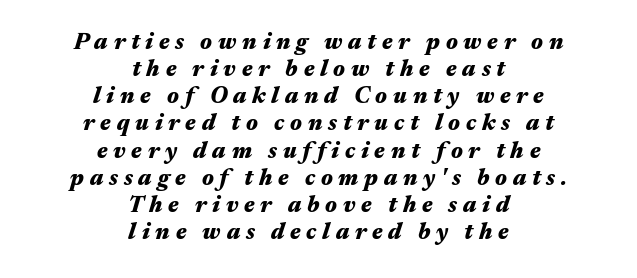
Q: Is the text bold? A: Yes.
Q: Is the text italic (slanted)? A: Yes, it leans right by about 17 degrees.
Q: Is the text underlined? A: No.
Q: How is the paragraph aligned? A: Centered.
Q: Is the spacing between letters normal or unusually wide? A: Unusually wide.
